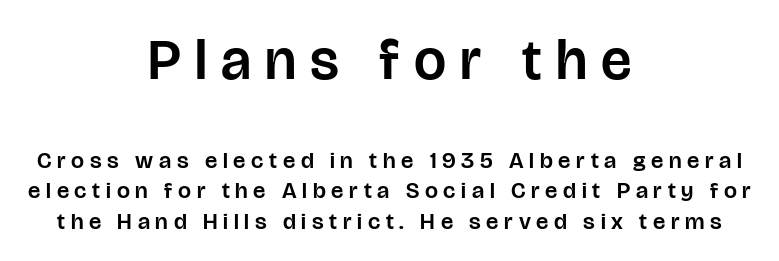
The image shows 57 px sans-serif type, upright; set centered, normal line spacing (1.32x), unusually wide letter spacing (+0.25 em), not underlined; the first (top) block is 2.48x larger; low stroke contrast and a large x-height.
